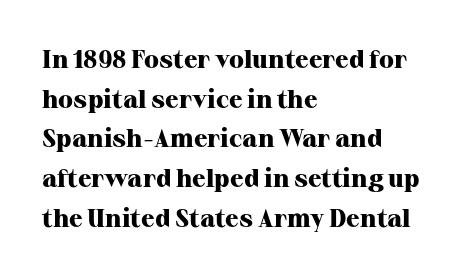
{"italic": "no", "bold": "yes", "underline": "no", "align": "left", "line_spacing": "normal", "line_spacing_ratio": 1.59, "letter_spacing": "normal", "letter_spacing_em": 0.0, "glyph_px": 25}
